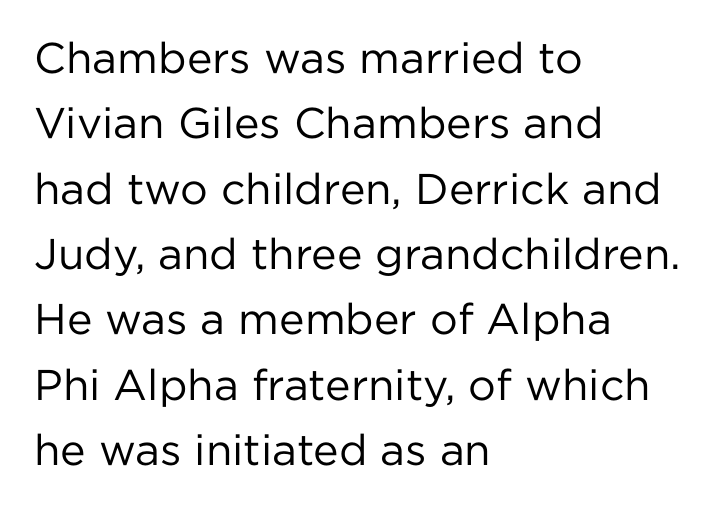
The image shows 43 px regular-weight sans-serif type, upright; set left-aligned, normal line spacing (1.52x), normal letter spacing, not underlined; low stroke contrast and a medium x-height.
